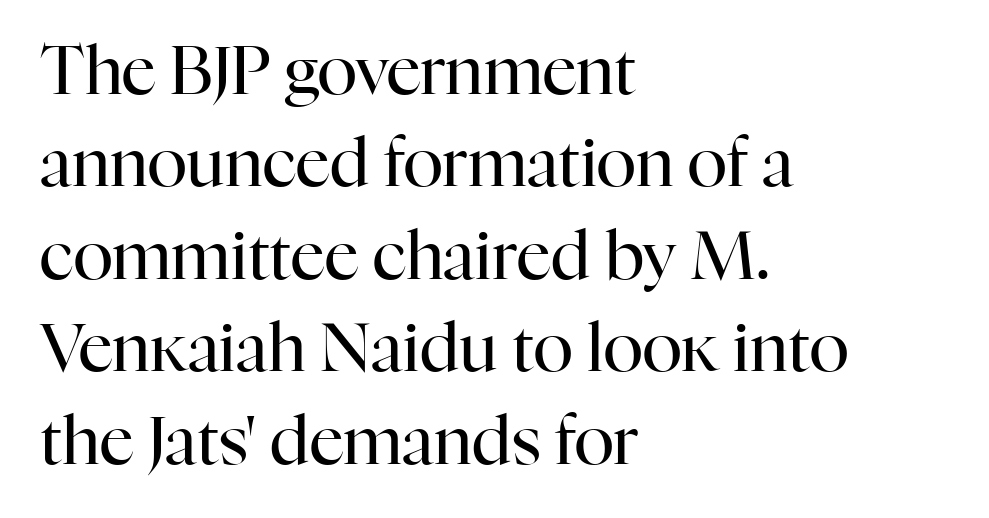
{"serif": "yes", "italic": "no", "bold": "no", "weight": "regular", "width": "normal", "stroke_contrast": "high", "x_height": "medium", "monospaced": "no", "underline": "no", "align": "left", "line_spacing": "normal", "line_spacing_ratio": 1.38, "letter_spacing": "normal", "letter_spacing_em": 0.0, "glyph_px": 67}
